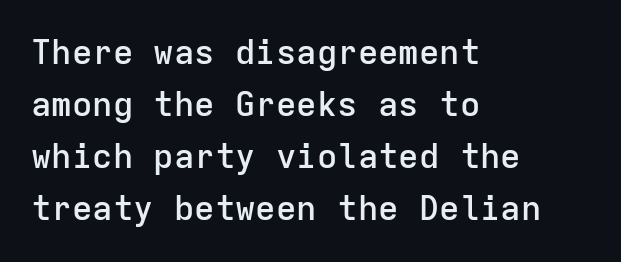
The image shows 34 px semibold sans-serif type, upright, monospaced; set left-aligned, normal line spacing (1.53x), normal letter spacing, not underlined; low stroke contrast and a medium x-height.
